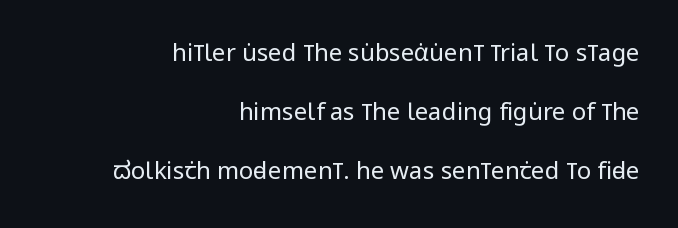
Q: Is the text bold? A: No.
Q: Is the text italic (slanted)? A: No, it is upright.
Q: Is the text underlined? A: No.
Q: How is the paragraph aligned? A: Right-aligned.
Q: Is the spacing between letters normal or unusually wide? A: Normal.
Q: Is the spacing between lines tight, normal or loose? A: Loose.
